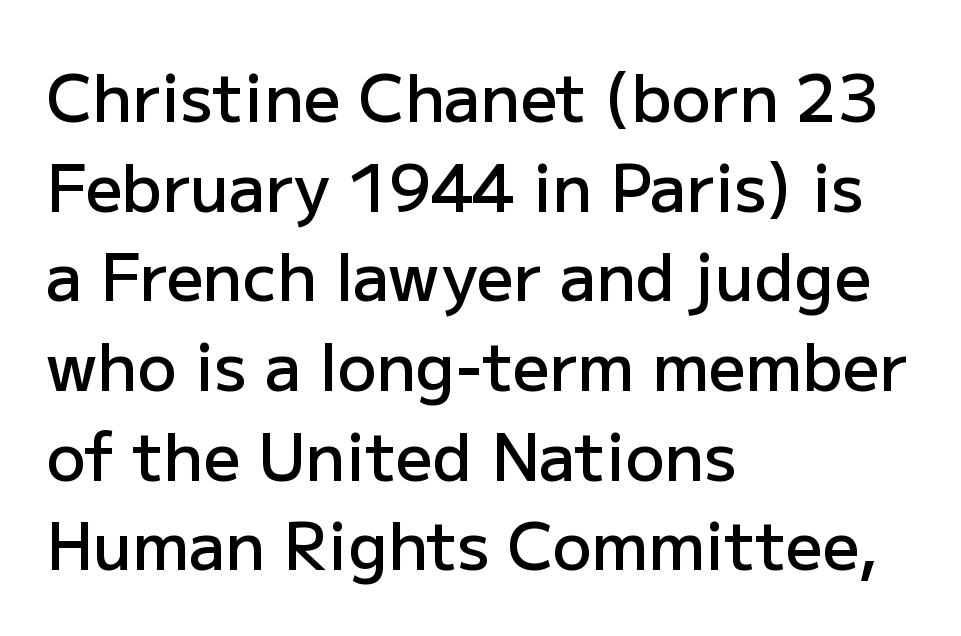
The image shows 65 px semibold sans-serif type, upright; set left-aligned, normal line spacing (1.38x), normal letter spacing, not underlined; low stroke contrast and a medium x-height.
